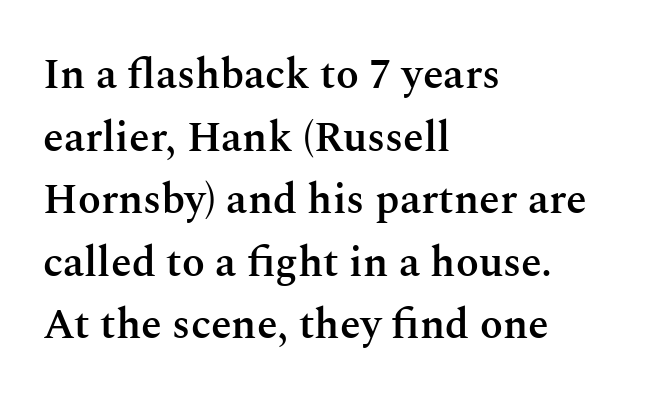
The sample has been set in demibold, a notch under bold. The line-height multiplier appears to be the usual default. Underlining? Definitely not there. The characters display serif detailing at their extremities. Is the letter spacing exaggerated? No — it looks like the ordinary default. Each letter keeps its own natural width here, so spacing adapts to shape.
